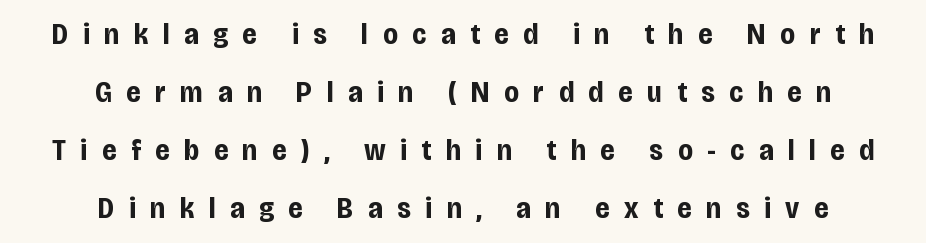
Q: Is the text bold? A: Yes.
Q: Is the text italic (slanted)? A: No, it is upright.
Q: Is the typeface a serif or a sans-serif typeface? A: Sans-serif.
Q: Is the text underlined? A: No.
Q: How is the paragraph aligned? A: Centered.
Q: Is the spacing between letters normal or unusually wide? A: Unusually wide.
Q: Is the spacing between lines tight, normal or loose? A: Loose.
Q: Width (condensed, normal, or wide)? A: Condensed.
Q: Stroke contrast? A: Low.
Q: x-height? A: Large.
Q: Monospaced? A: No.
